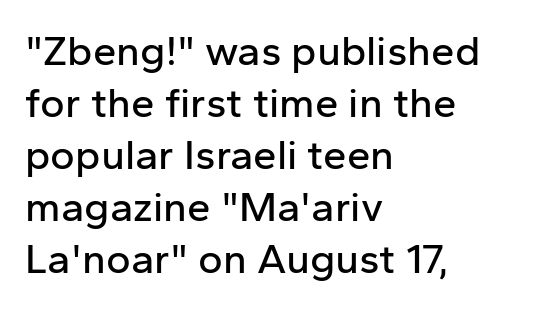
The image shows 42 px sans-serif type, upright; set left-aligned, line spacing 1.24x, normal letter spacing, not underlined; low stroke contrast and a medium x-height.
